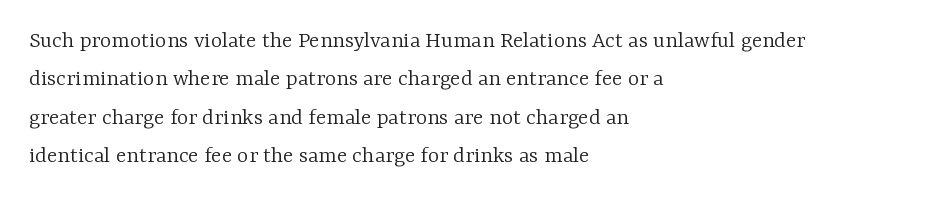
Q: Is the text bold? A: No.
Q: Is the text italic (slanted)? A: No, it is upright.
Q: Is the text underlined? A: No.
Q: How is the paragraph aligned? A: Left-aligned.
Q: Is the spacing between letters normal or unusually wide? A: Normal.
Q: Is the spacing between lines tight, normal or loose? A: Normal.
